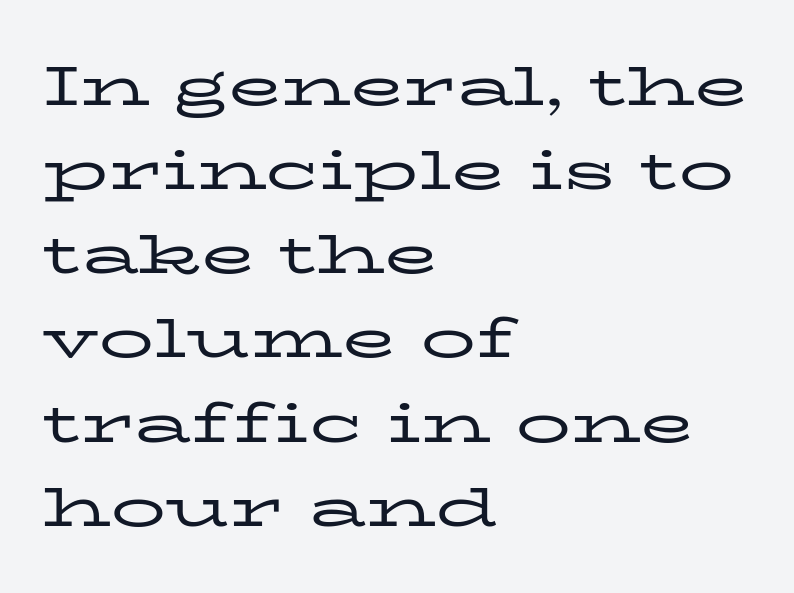
The image shows 55 px regular-weight, wide serif type, upright; set left-aligned, normal line spacing (1.53x), normal letter spacing, not underlined; low stroke contrast and a medium x-height.
